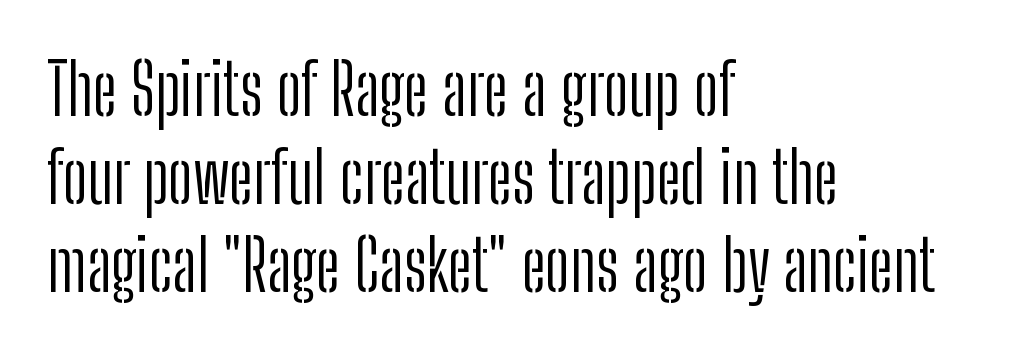
{"serif": "no", "italic": "no", "bold": "no", "weight": "light", "width": "condensed", "stroke_contrast": "low", "x_height": "medium", "monospaced": "no", "underline": "no", "align": "left", "line_spacing": "normal", "line_spacing_ratio": 1.26, "letter_spacing": "normal", "letter_spacing_em": 0.0, "glyph_px": 70}
